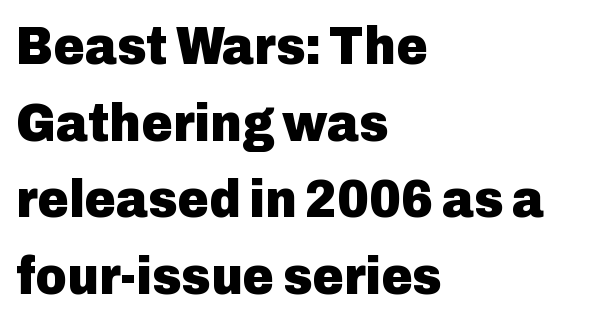
{"serif": "no", "italic": "no", "bold": "yes", "weight": "heavy", "width": "normal", "stroke_contrast": "low", "x_height": "medium", "monospaced": "no", "underline": "no", "align": "left", "line_spacing": "normal", "line_spacing_ratio": 1.42, "letter_spacing": "normal", "letter_spacing_em": 0.0, "glyph_px": 54}
